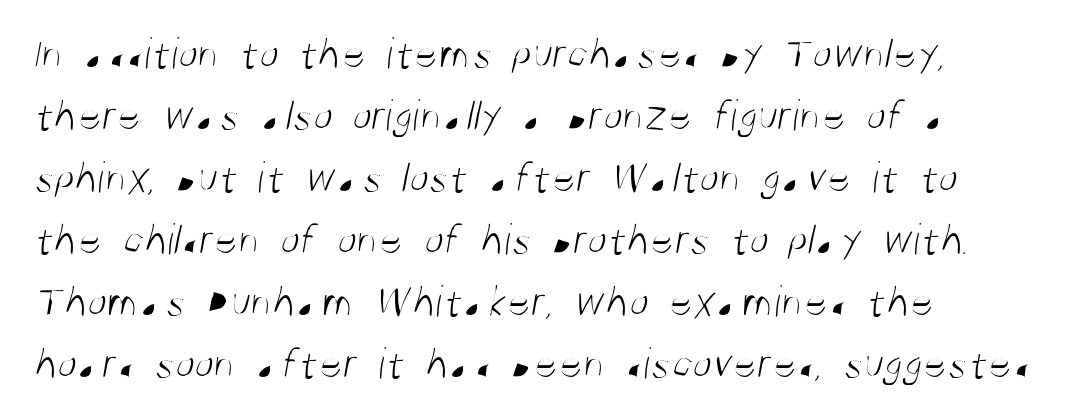
{"serif": "no", "bold": "no", "weight": "light", "width": "condensed", "stroke_contrast": "medium", "x_height": "large", "monospaced": "no", "underline": "no", "align": "left", "line_spacing": "normal", "line_spacing_ratio": 1.38, "letter_spacing": "normal", "letter_spacing_em": 0.0, "glyph_px": 45}
